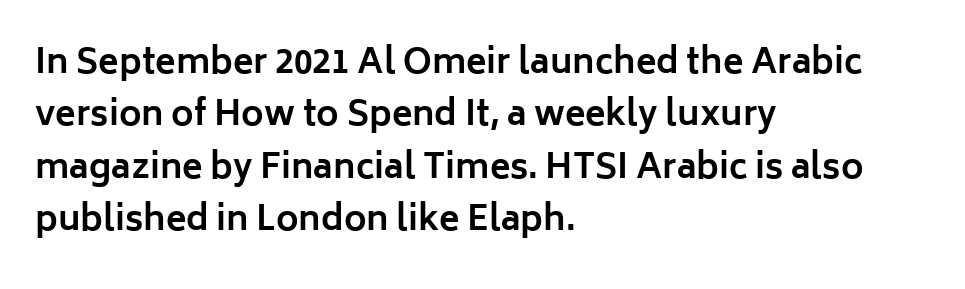
Q: Is the text bold? A: Yes.
Q: Is the text italic (slanted)? A: No, it is upright.
Q: Is the typeface a serif or a sans-serif typeface? A: Sans-serif.
Q: Is the text underlined? A: No.
Q: How is the paragraph aligned? A: Left-aligned.
Q: Is the spacing between letters normal or unusually wide? A: Normal.
Q: Is the spacing between lines tight, normal or loose? A: Normal.
Q: Width (condensed, normal, or wide)? A: Normal.
Q: Stroke contrast? A: Low.
Q: x-height? A: Medium.
Q: Monospaced? A: No.
